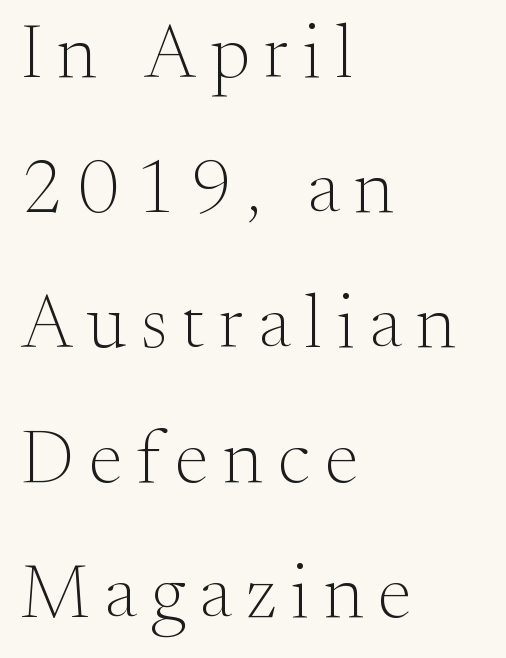
{"serif": "yes", "italic": "no", "bold": "no", "weight": "light", "width": "normal", "stroke_contrast": "medium", "x_height": "small", "monospaced": "no", "underline": "no", "align": "left", "line_spacing_ratio": 1.8, "letter_spacing": "wide", "letter_spacing_em": 0.2, "glyph_px": 75}
